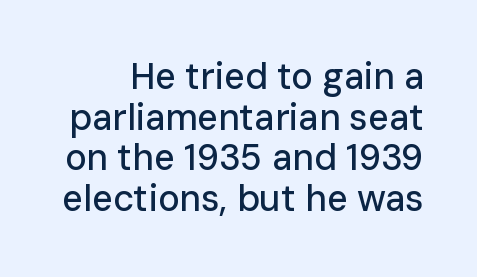
The image shows 36 px sans-serif type, upright; set tight line spacing (1.13x), normal letter spacing, not underlined; low stroke contrast and a medium x-height.
